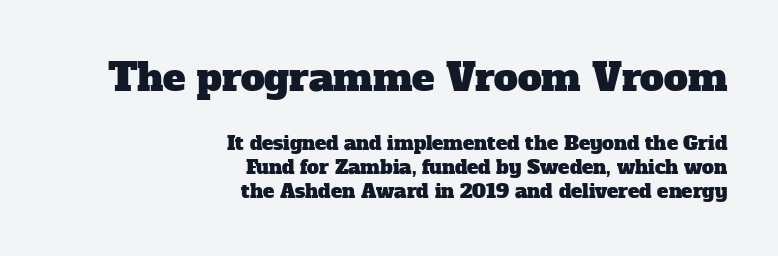
Think of a printed novel: that variable character pitch is what you see here. The characters display serif detailing at their extremities. Bigger letters appear in the top chunk; the bottom chunk is reduced. Unmarked baselines from the first word to the last. If you drew a ruler down the right edge, every line would touch it.
